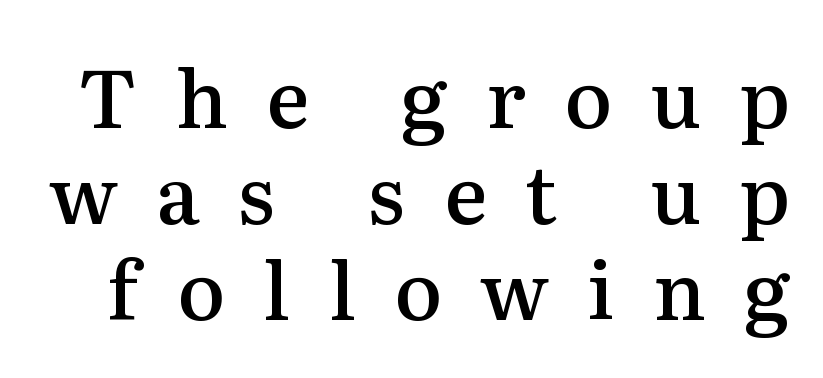
{"serif": "yes", "italic": "no", "bold": "semi", "weight": "semibold", "width": "normal", "stroke_contrast": "medium", "x_height": "medium", "monospaced": "no", "underline": "no", "line_spacing_ratio": 1.2, "letter_spacing": "wide", "letter_spacing_em": 0.48, "glyph_px": 80}
